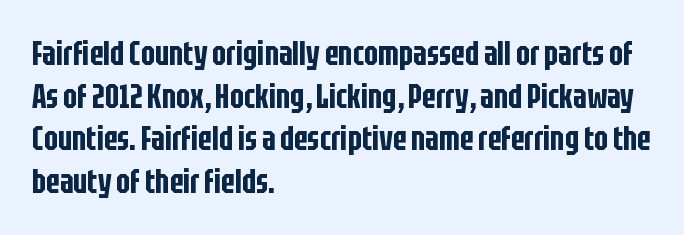
A typesetter would call this zero additional tracking. Each letter keeps its own natural width here, so spacing adapts to shape. This sample is left-justified, so line endings fall wherever the words run out. Only glyphs here, with clear space below each row. This sample keeps an unexceptional amount of space between lines. The type sits square on the baseline with zero lean.
